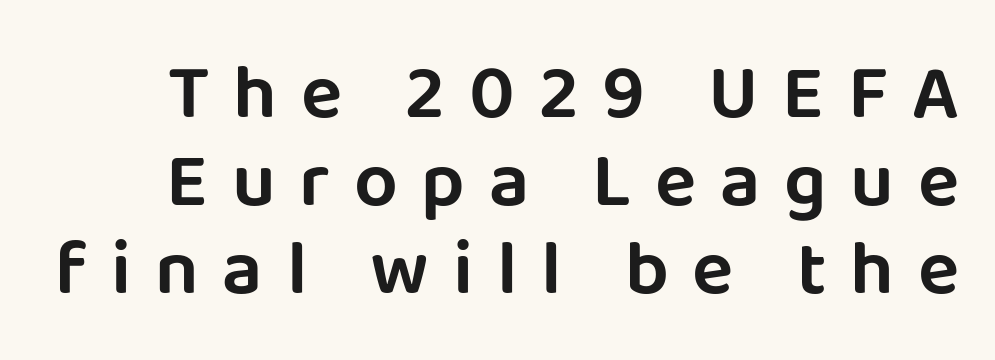
{"serif": "no", "italic": "no", "width": "normal", "stroke_contrast": "low", "x_height": "large", "monospaced": "no", "underline": "no", "line_spacing": "tight", "line_spacing_ratio": 1.14, "letter_spacing": "wide", "letter_spacing_em": 0.31, "glyph_px": 77}
